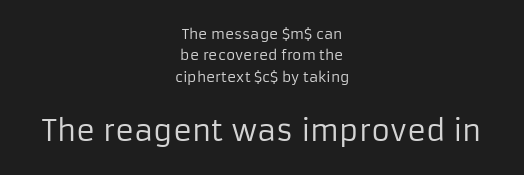
The image shows 29 px regular-weight sans-serif type, upright; set centered, normal line spacing (1.52x), normal letter spacing, not underlined; the second (bottom) block is 2.07x larger; low stroke contrast and a medium x-height.
